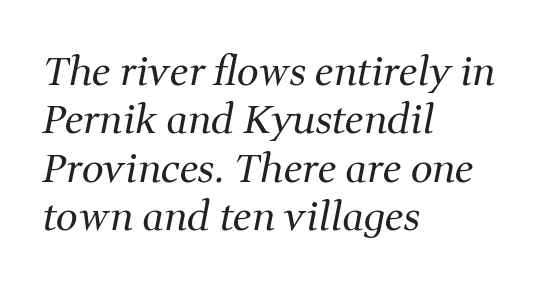
{"serif": "yes", "italic": "yes", "lean": "right", "slant_degrees": 11, "bold": "no", "weight": "regular", "width": "normal", "stroke_contrast": "medium", "x_height": "medium", "monospaced": "no", "underline": "no", "align": "left", "line_spacing_ratio": 1.24, "letter_spacing": "normal", "letter_spacing_em": 0.0, "glyph_px": 39}
